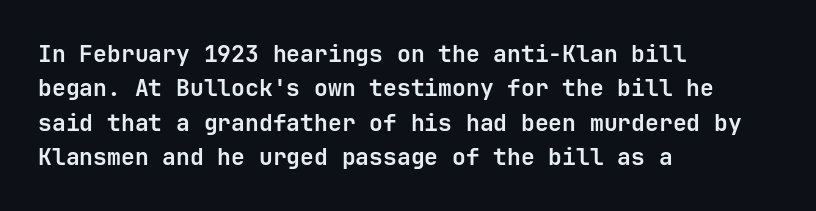
Is the letter spacing exaggerated? No — it looks like the ordinary default. Reading down the block, your eye returns to a fixed left position each line. Heavy-handed strokes throughout: this text is bold. Just letters on the line, the space beneath them empty. Baseline-to-baseline distance is the conventional proportion of letter height. A roman cut, with each character standing at attention.
